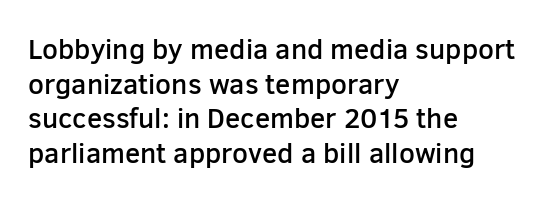
Q: Is the text bold? A: Semi-bold.
Q: Is the text italic (slanted)? A: No, it is upright.
Q: Is the typeface a serif or a sans-serif typeface? A: Sans-serif.
Q: Is the text underlined? A: No.
Q: How is the paragraph aligned? A: Left-aligned.
Q: Is the spacing between letters normal or unusually wide? A: Normal.
Q: Width (condensed, normal, or wide)? A: Normal.
Q: Stroke contrast? A: Low.
Q: x-height? A: Medium.
Q: Monospaced? A: No.
